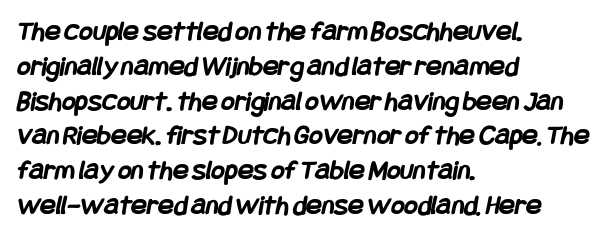
The image shows 29 px semibold, condensed sans-serif type; set left-aligned, line spacing 1.2x, normal letter spacing, not underlined; low stroke contrast and a large x-height.
